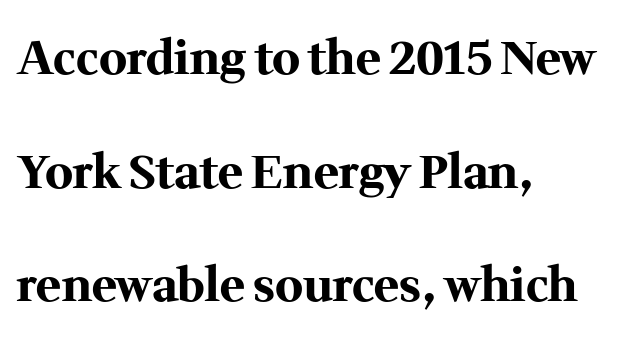
The letters carry serifs — small finishing strokes at the ends of their stems. Weight: bold. Glance below the letters and you will spot only blank space. Note the varied advance widths — an 'i' is clearly narrower than an 'm'. The lettering stays uniformly vertical, giving the passage a roman look.
